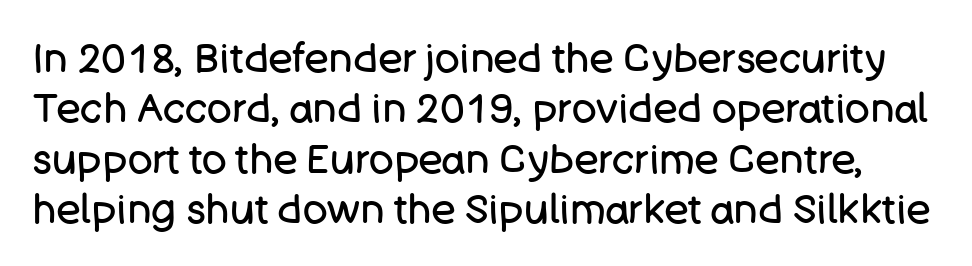
{"serif": "no", "italic": "no", "bold": "no", "weight": "regular", "width": "normal", "stroke_contrast": "low", "x_height": "large", "monospaced": "no", "underline": "no", "line_spacing_ratio": 1.23, "letter_spacing": "normal", "letter_spacing_em": 0.0, "glyph_px": 41}
